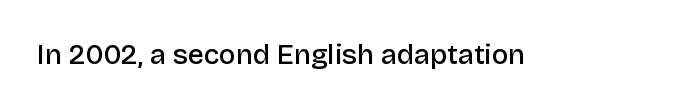
The image shows 28 px semibold sans-serif type, upright; set normal letter spacing, not underlined; low stroke contrast and a large x-height.
